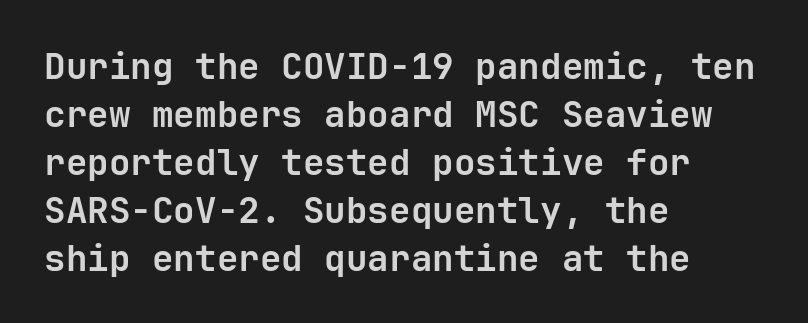
Q: Is the text bold? A: Yes.
Q: Is the text italic (slanted)? A: No, it is upright.
Q: Is the typeface a serif or a sans-serif typeface? A: Sans-serif.
Q: Is the text underlined? A: No.
Q: How is the paragraph aligned? A: Left-aligned.
Q: Is the spacing between letters normal or unusually wide? A: Normal.
Q: Is the spacing between lines tight, normal or loose? A: Normal.
Q: Width (condensed, normal, or wide)? A: Normal.
Q: Stroke contrast? A: Low.
Q: x-height? A: Medium.
